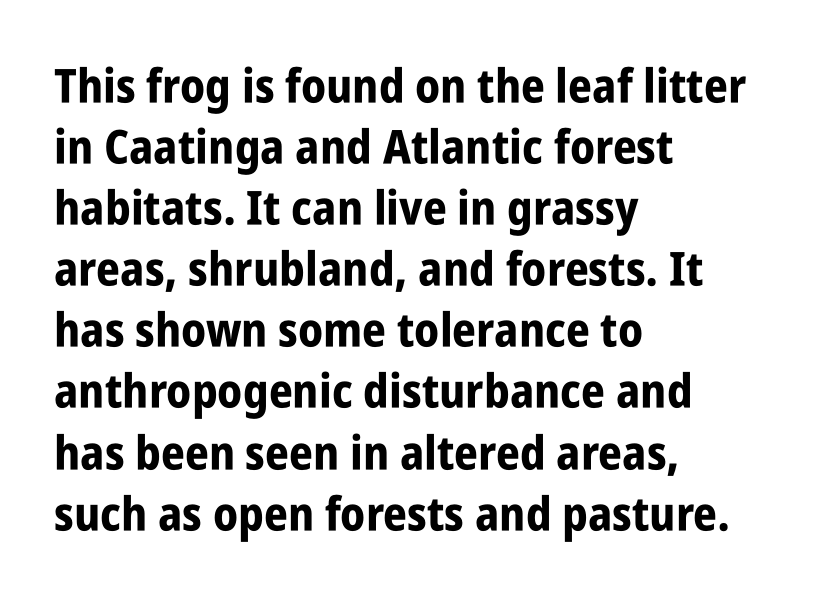
The strip under each line holds only bare page. The rendering uses natural spacing where letterforms have individual widths. Every letter is thick-stroked: bold, no question. Students, note that the glyphs here touch the page at normal intervals. Are there feet on the stems? There aren't — it's a sans.
